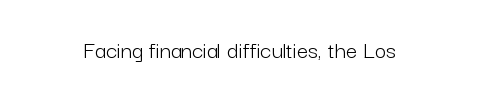
The image shows 25 px text type, upright; set centered, normal letter spacing, not underlined.
